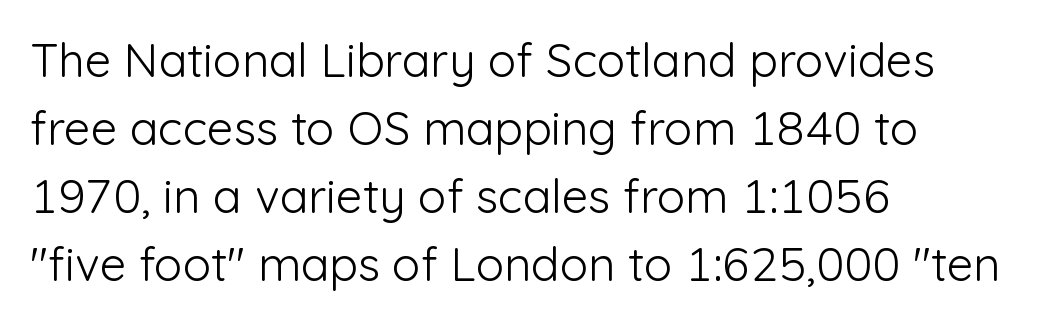
The image shows 47 px light sans-serif type, upright; set left-aligned, normal line spacing (1.45x), normal letter spacing, not underlined; low stroke contrast and a medium x-height.
